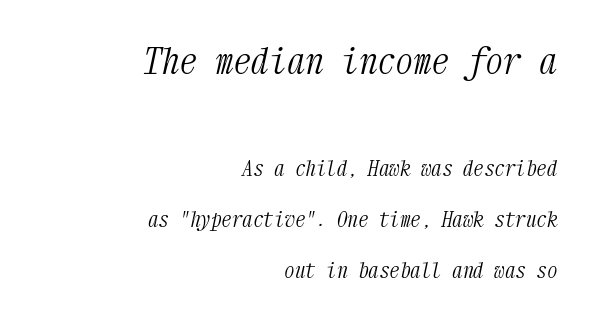
{"serif": "yes", "italic": "yes", "lean": "right", "slant_degrees": 12, "bold": "no", "weight": "light", "width": "condensed", "stroke_contrast": "medium", "x_height": "medium", "monospaced": "yes", "underline": "no", "align": "right", "line_spacing": "loose", "line_spacing_ratio": 2.42, "letter_spacing": "normal", "letter_spacing_em": 0.0, "larger_block": "first", "size_ratio": 1.71, "glyph_px": 36}
